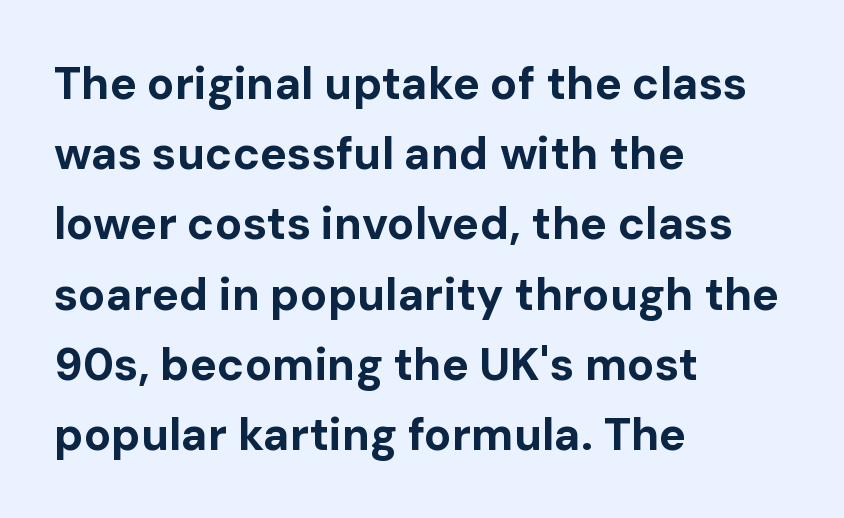
Q: Is the text bold? A: Yes.
Q: Is the text italic (slanted)? A: No, it is upright.
Q: Is the typeface a serif or a sans-serif typeface? A: Sans-serif.
Q: Is the text underlined? A: No.
Q: How is the paragraph aligned? A: Left-aligned.
Q: Is the spacing between letters normal or unusually wide? A: Normal.
Q: Is the spacing between lines tight, normal or loose? A: Normal.
Q: Width (condensed, normal, or wide)? A: Normal.
Q: Stroke contrast? A: Low.
Q: x-height? A: Medium.
Q: Monospaced? A: No.
